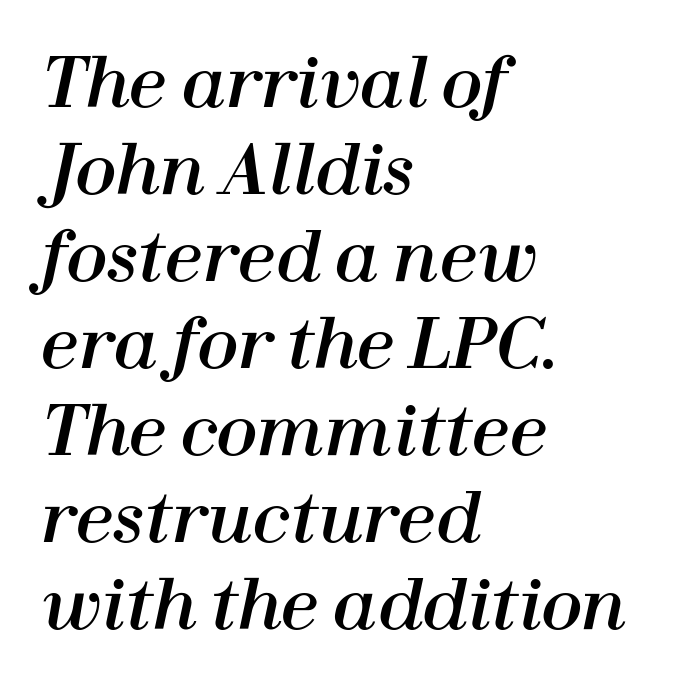
Characters follow at the spacing the type designer built in. Horizontal bands of white between lines are of average thickness. Rule under the text: the space is simply empty. Short and long lines alike share a common starting point at left. The axis of the letterforms is tilted away from vertical. These lines are rendered in a variable-pitch font.
